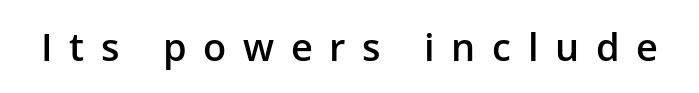
Q: Is the text bold? A: Semi-bold.
Q: Is the text italic (slanted)? A: No, it is upright.
Q: Is the typeface a serif or a sans-serif typeface? A: Sans-serif.
Q: Is the text underlined? A: No.
Q: Is the spacing between letters normal or unusually wide? A: Unusually wide.
Q: Width (condensed, normal, or wide)? A: Normal.
Q: Stroke contrast? A: Low.
Q: x-height? A: Medium.
Q: Monospaced? A: No.
